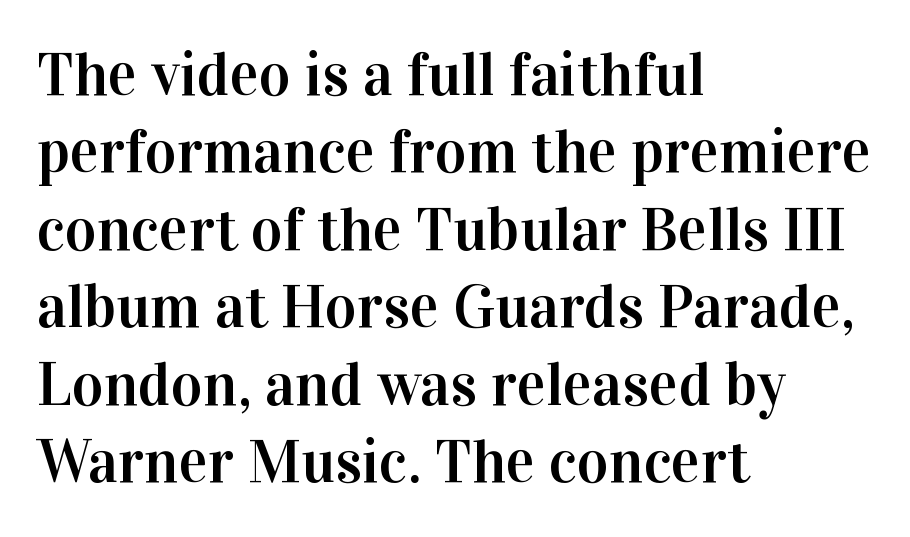
The image shows 61 px serif type, upright; set left-aligned, normal line spacing (1.27x), normal letter spacing, not underlined; high stroke contrast and a medium x-height.
